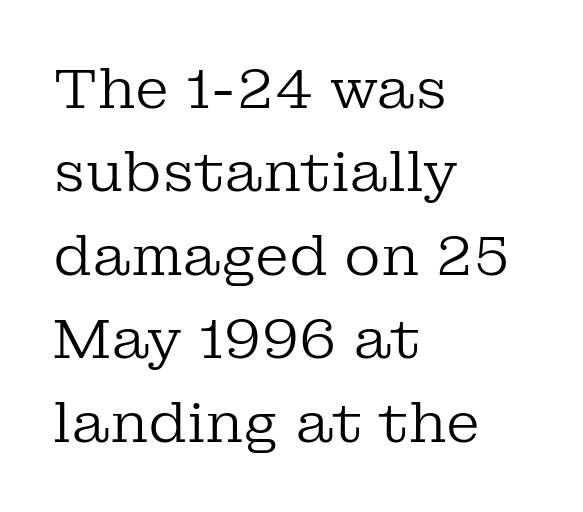
Is the type heavy? It reads as light-to-regular instead. Every row of glyphs begins at an identical x-position on the left. The text was rendered using a seriffed face with decorative stroke endings. The passage shown is typed in a proportional face where columns would drift.
